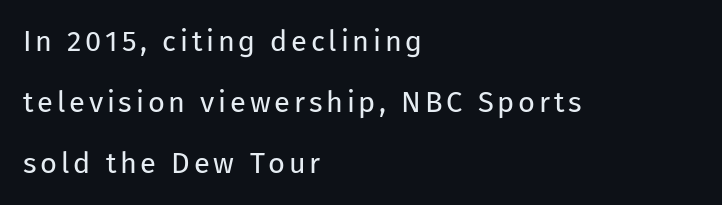
The image shows 29 px regular-weight sans-serif type, upright; set left-aligned, loose line spacing (2.11x), not underlined; low stroke contrast and a medium x-height.
